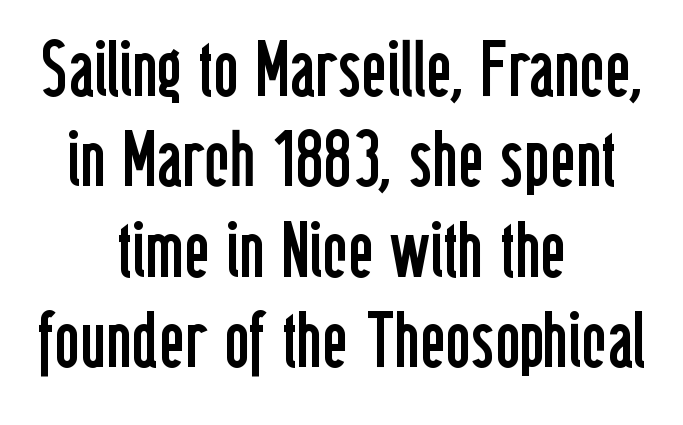
The image shows 78 px regular-weight, condensed sans-serif type, upright; set centered, line spacing 1.16x, normal letter spacing, not underlined; low stroke contrast and a medium x-height.
